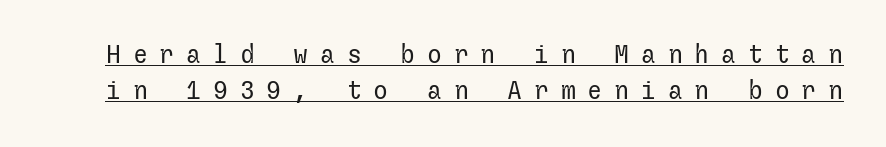
Q: Is the text bold? A: No.
Q: Is the text italic (slanted)? A: No, it is upright.
Q: Is the text underlined? A: Yes.
Q: Is the spacing between letters normal or unusually wide? A: Unusually wide.
Q: Is the spacing between lines tight, normal or loose? A: Normal.
